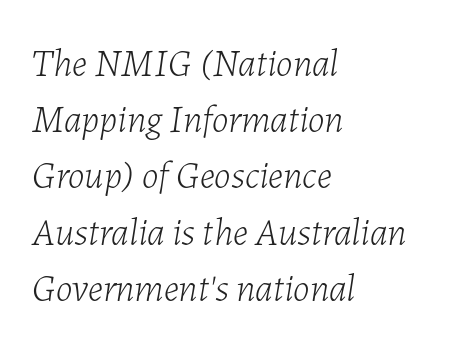
The image shows 38 px light type, italic (leaning right); set left-aligned, normal line spacing (1.48x), normal letter spacing, not underlined; low stroke contrast and a medium x-height.
